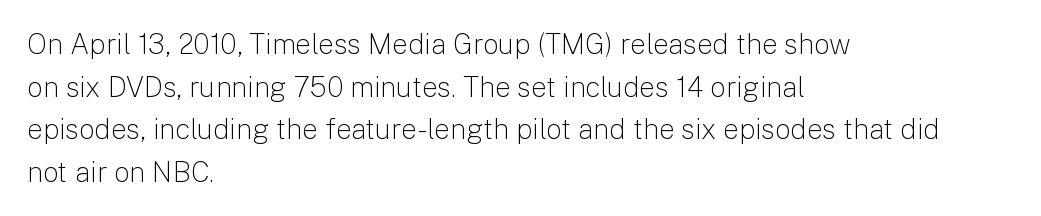
Q: Is the text bold? A: No.
Q: Is the text italic (slanted)? A: No, it is upright.
Q: Is the typeface a serif or a sans-serif typeface? A: Sans-serif.
Q: Is the text underlined? A: No.
Q: How is the paragraph aligned? A: Left-aligned.
Q: Is the spacing between letters normal or unusually wide? A: Normal.
Q: Is the spacing between lines tight, normal or loose? A: Normal.
Q: Width (condensed, normal, or wide)? A: Normal.
Q: Stroke contrast? A: Low.
Q: x-height? A: Medium.
Q: Monospaced? A: No.
